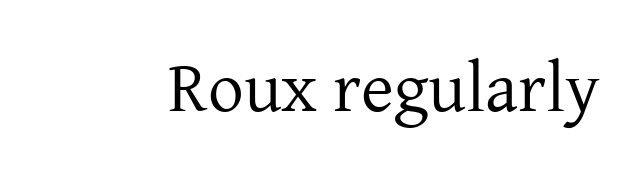
{"serif": "yes", "italic": "no", "bold": "no", "weight": "regular", "width": "normal", "stroke_contrast": "low", "x_height": "medium", "monospaced": "no", "underline": "no", "letter_spacing": "normal", "letter_spacing_em": 0.0, "glyph_px": 71}
